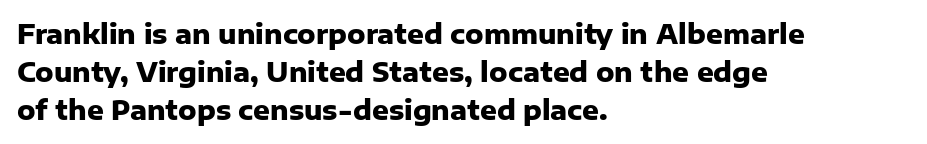
{"italic": "no", "bold": "yes", "underline": "no", "align": "left", "line_spacing": "normal", "line_spacing_ratio": 1.47, "letter_spacing": "normal", "letter_spacing_em": 0.0, "glyph_px": 26}
